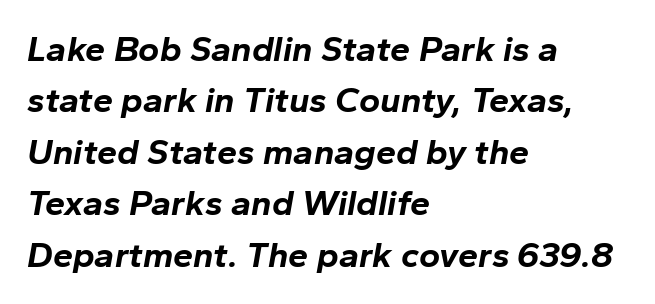
The image shows 36 px bold type, italic (leaning right); set left-aligned, normal line spacing (1.43x), normal letter spacing, not underlined; low stroke contrast and a medium x-height.
